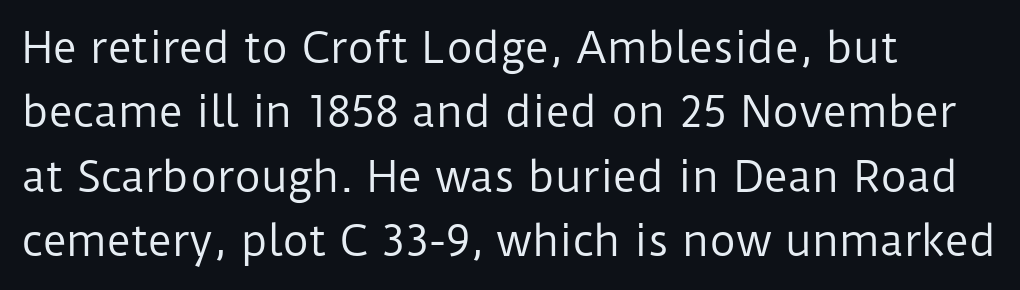
The image shows 41 px regular-weight sans-serif type, upright; set left-aligned, normal line spacing (1.57x), normal letter spacing, not underlined; low stroke contrast and a medium x-height.
